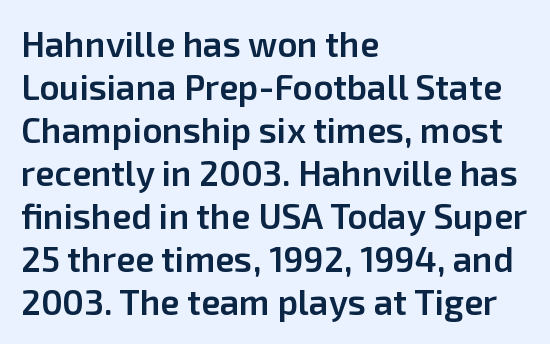
{"serif": "no", "italic": "no", "bold": "semi", "weight": "semibold", "width": "normal", "stroke_contrast": "low", "x_height": "medium", "monospaced": "no", "underline": "no", "align": "left", "line_spacing_ratio": 1.23, "letter_spacing": "normal", "letter_spacing_em": 0.0, "glyph_px": 35}
